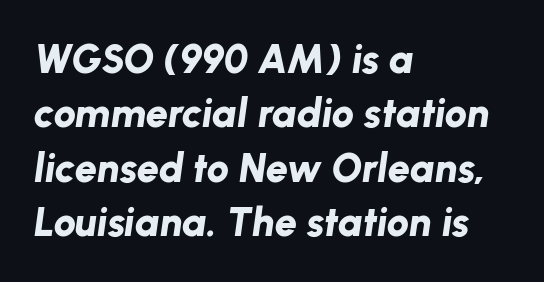
The image shows 40 px bold type, italic (leaning right); set left-aligned, normal line spacing (1.36x), normal letter spacing, not underlined; low stroke contrast and a medium x-height.
